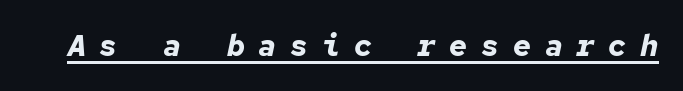
The image shows 30 px bold type, italic (leaning right), monospaced; set unusually wide letter spacing (+0.46 em), underlined; low stroke contrast and a medium x-height.
